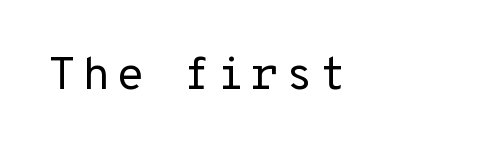
The image shows 46 px regular-weight sans-serif type, upright; set not underlined; low stroke contrast and a medium x-height.
